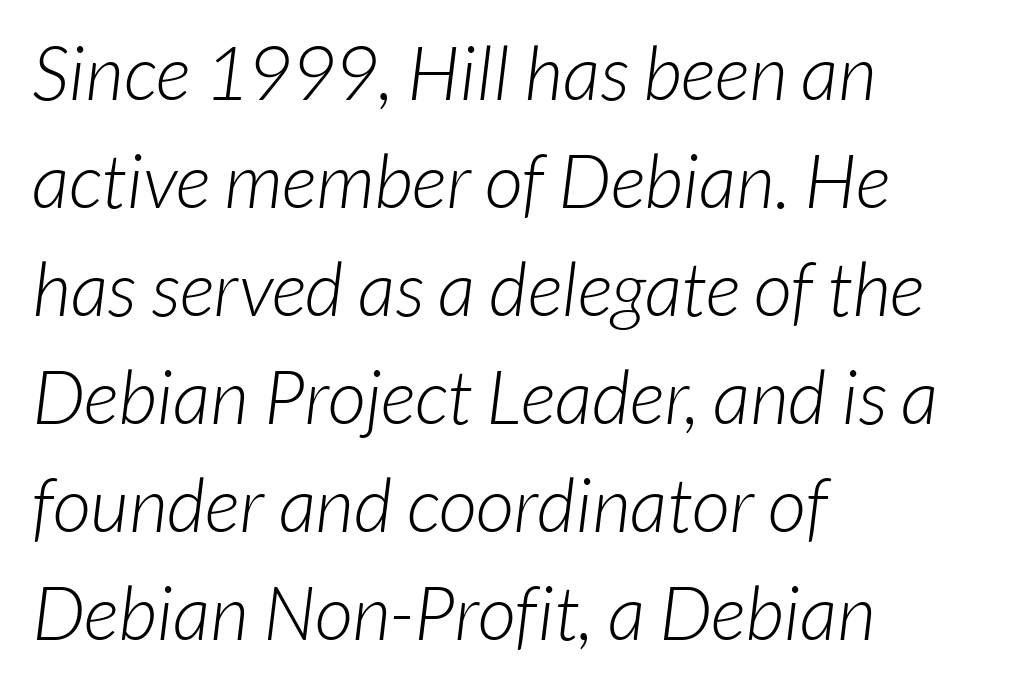
Q: Is the text bold? A: No.
Q: Is the typeface a serif or a sans-serif typeface? A: Sans-serif.
Q: Is the text underlined? A: No.
Q: How is the paragraph aligned? A: Left-aligned.
Q: Is the spacing between letters normal or unusually wide? A: Normal.
Q: Is the spacing between lines tight, normal or loose? A: Normal.
Q: Width (condensed, normal, or wide)? A: Normal.
Q: Stroke contrast? A: Low.
Q: x-height? A: Medium.
Q: Monospaced? A: No.
